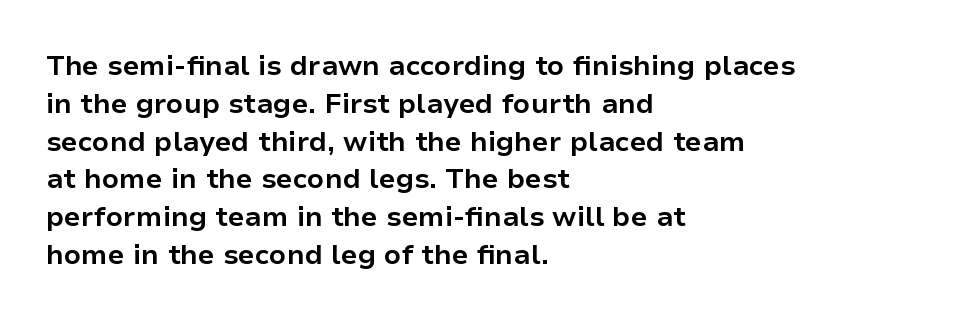
{"serif": "no", "italic": "no", "bold": "yes", "weight": "bold", "width": "normal", "stroke_contrast": "low", "x_height": "medium", "monospaced": "no", "underline": "no", "align": "left", "line_spacing": "normal", "line_spacing_ratio": 1.35, "letter_spacing": "normal", "letter_spacing_em": 0.0, "glyph_px": 28}
